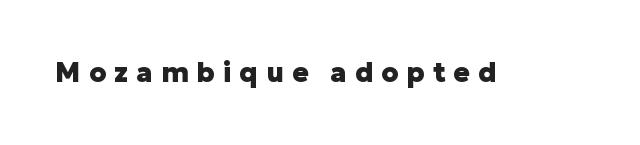
The image shows 27 px bold type, upright; set unusually wide letter spacing (+0.3 em), not underlined.
